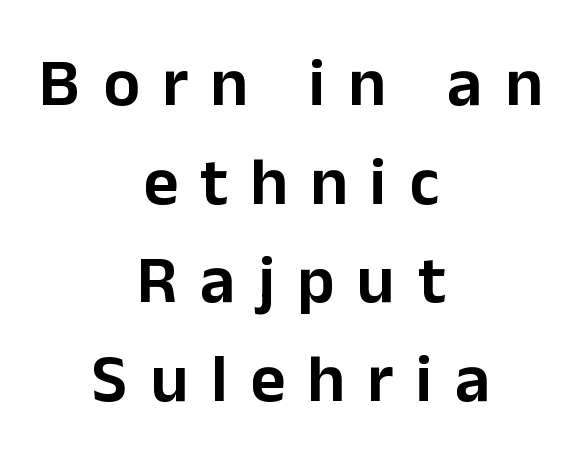
Unmarked baselines from the first word to the last. No italicization has been applied; the sample stays upright. Grotesque or geometric, the face here clearly has no serifs. The passage shown has open, widely tracked lettering throughout. The lines in this sample share a center point and differ in where they start and stop.
